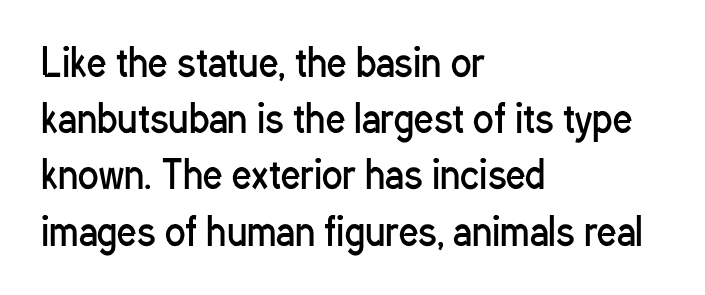
Q: Is the text bold? A: No.
Q: Is the text italic (slanted)? A: No, it is upright.
Q: Is the typeface a serif or a sans-serif typeface? A: Sans-serif.
Q: Is the text underlined? A: No.
Q: How is the paragraph aligned? A: Left-aligned.
Q: Is the spacing between letters normal or unusually wide? A: Normal.
Q: Is the spacing between lines tight, normal or loose? A: Normal.
Q: Width (condensed, normal, or wide)? A: Condensed.
Q: Stroke contrast? A: Low.
Q: x-height? A: Medium.
Q: Monospaced? A: No.
